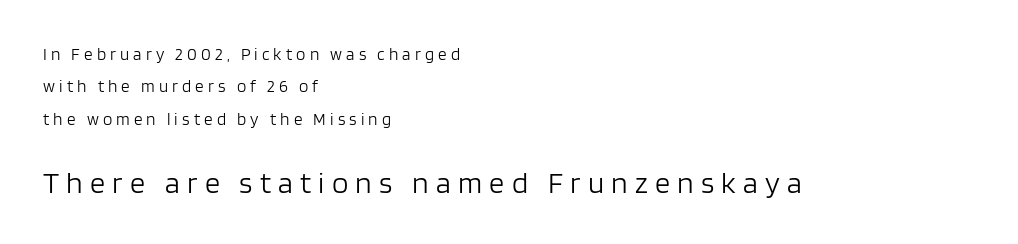
{"serif": "no", "italic": "no", "bold": "no", "weight": "light", "width": "normal", "stroke_contrast": "low", "x_height": "large", "monospaced": "no", "underline": "no", "align": "left", "line_spacing": "loose", "line_spacing_ratio": 1.9, "letter_spacing": "wide", "letter_spacing_em": 0.24, "larger_block": "second", "size_ratio": 1.76, "glyph_px": 30}
